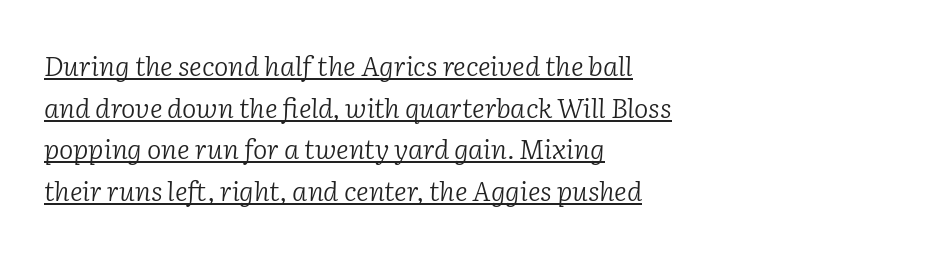
These lines were composed using italics. Has an underline been added? It has. The tracking reads as untouched default to a designer's eye. Compared with typical paragraphs, the rows here are spaced about the same.
